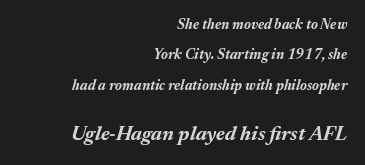
Q: Is the text bold? A: Yes.
Q: Is the text italic (slanted)? A: Yes, it leans right by about 17 degrees.
Q: Is the text underlined? A: No.
Q: How is the paragraph aligned? A: Right-aligned.
Q: Is the spacing between letters normal or unusually wide? A: Normal.
Q: Is the spacing between lines tight, normal or loose? A: Loose.
Q: Which block of text is set in a larger size, the first (top) or the second (bottom)? A: The second (bottom) one.
